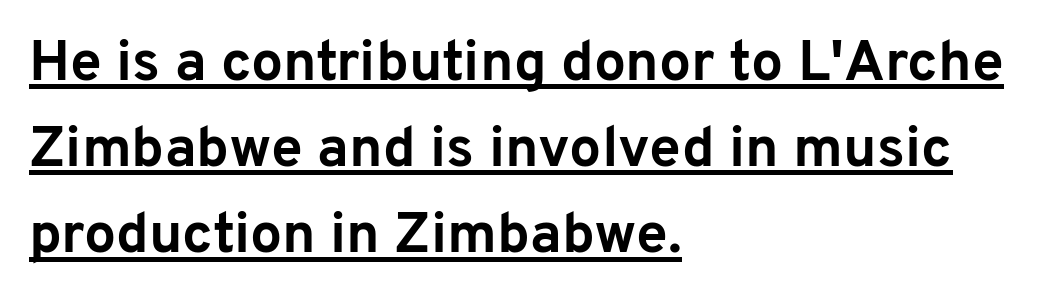
{"serif": "no", "italic": "no", "bold": "yes", "weight": "bold", "width": "normal", "stroke_contrast": "low", "x_height": "medium", "monospaced": "no", "underline": "yes", "align": "left", "line_spacing": "normal", "line_spacing_ratio": 1.51, "letter_spacing": "normal", "letter_spacing_em": 0.0, "glyph_px": 57}
